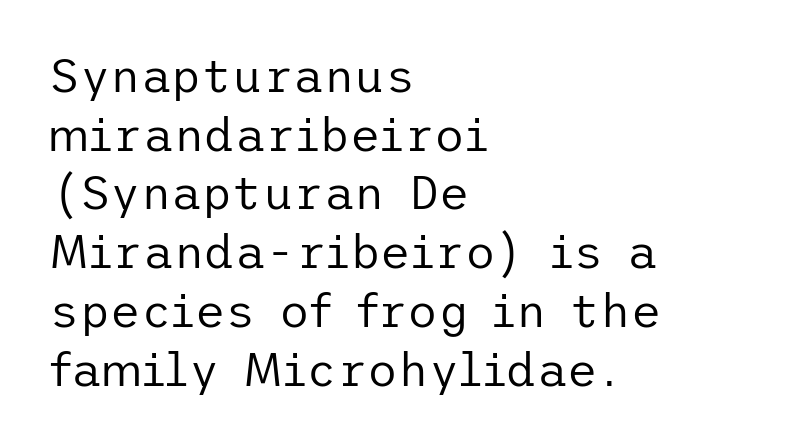
Is this a heavy cut? Hardly; it is regular or lighter. Rule under the text: the space is simply empty. Look at the bottom of the vertical strokes: they stop flat, with no serifs. One-word summary of the alignment: left.
